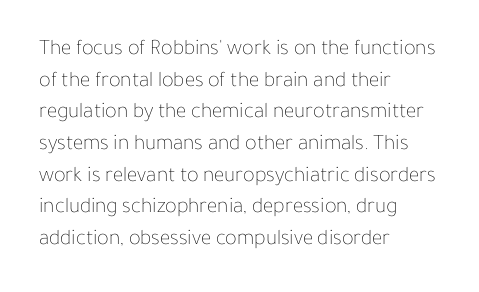
Q: Is the text bold? A: No.
Q: Is the text italic (slanted)? A: No, it is upright.
Q: Is the text underlined? A: No.
Q: How is the paragraph aligned? A: Left-aligned.
Q: Is the spacing between letters normal or unusually wide? A: Normal.
Q: Is the spacing between lines tight, normal or loose? A: Normal.
